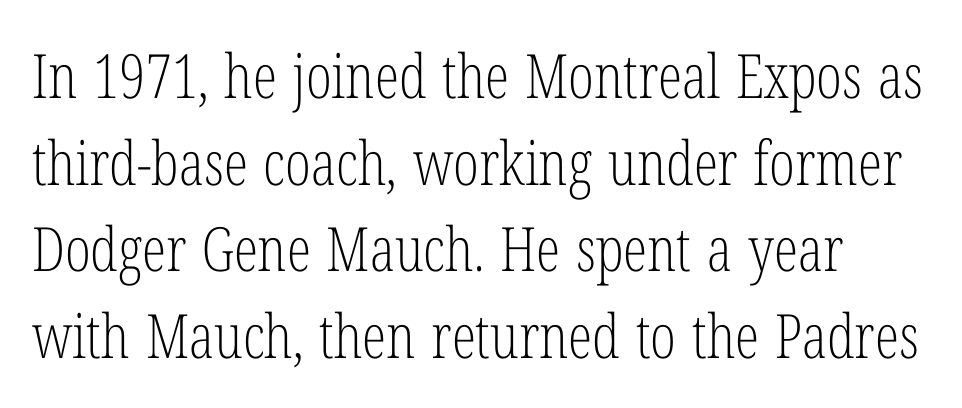
{"serif": "yes", "italic": "no", "bold": "no", "weight": "light", "width": "condensed", "stroke_contrast": "low", "x_height": "medium", "monospaced": "no", "underline": "no", "line_spacing": "normal", "line_spacing_ratio": 1.42, "letter_spacing": "normal", "letter_spacing_em": 0.0, "glyph_px": 61}
